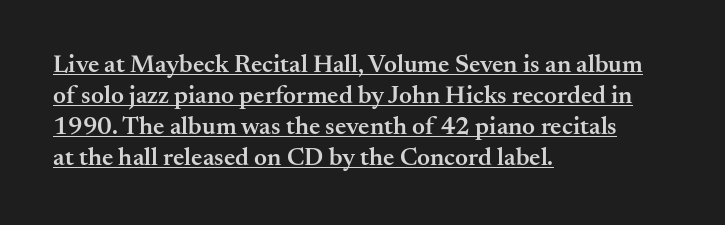
Each glyph is drawn with semibold strokes, heavier than normal yet not fully bold. When letters stand straight like this, we call the style roman or upright. Caption: standard tracking, unaltered. These characters rest on top of a visible drawn line.
